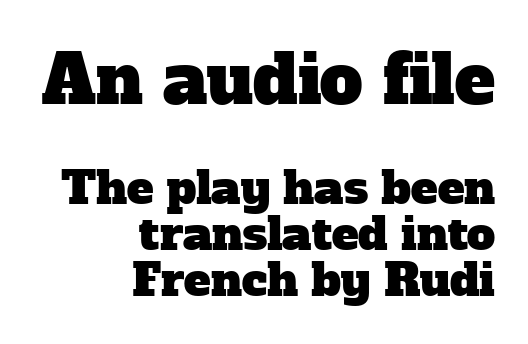
In CSS terms this would be text-align: right. The letters sit at their default tracking, neither squeezed nor spread. A typesetter would label this face a serif. Which chunk is bigger? The first one — the top block dwarfs the bottom.
